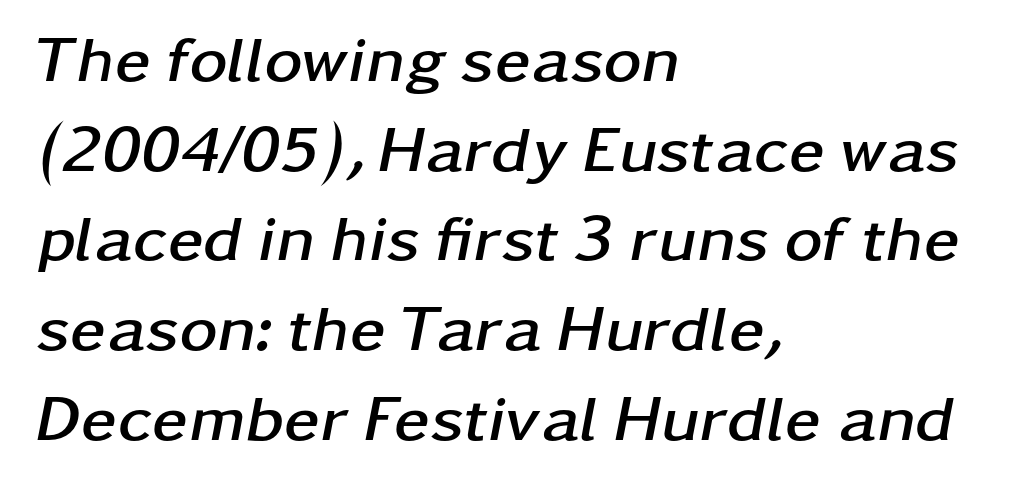
Q: Is the text bold? A: Yes.
Q: Is the text italic (slanted)? A: Yes, it leans right by about 11 degrees.
Q: Is the text underlined? A: No.
Q: How is the paragraph aligned? A: Left-aligned.
Q: Is the spacing between letters normal or unusually wide? A: Normal.
Q: Is the spacing between lines tight, normal or loose? A: Normal.
Q: Width (condensed, normal, or wide)? A: Wide.
Q: Stroke contrast? A: Low.
Q: x-height? A: Medium.
Q: Monospaced? A: No.
